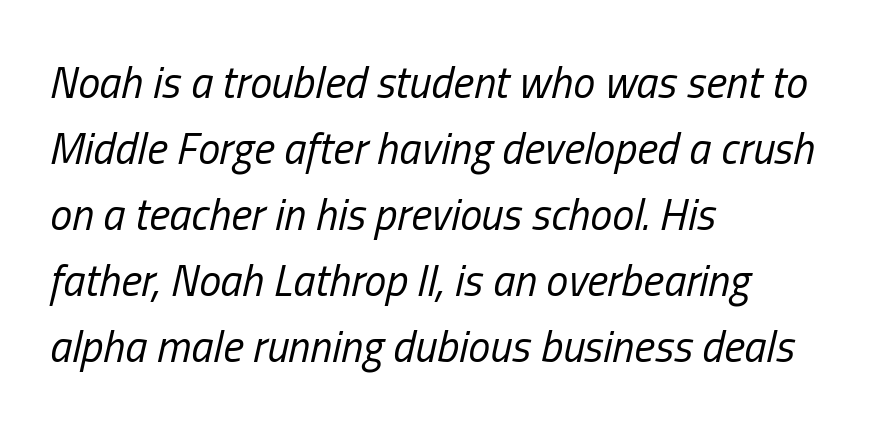
The image shows 44 px regular-weight, condensed type, italic (leaning right); set left-aligned, normal line spacing (1.5x), normal letter spacing, not underlined; low stroke contrast and a medium x-height.
